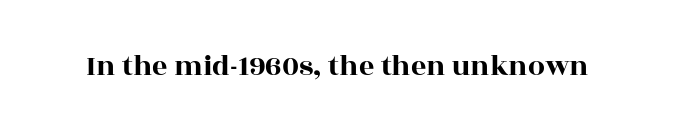
The image shows 30 px wide serif type, upright; set normal letter spacing, not underlined; a large x-height.
